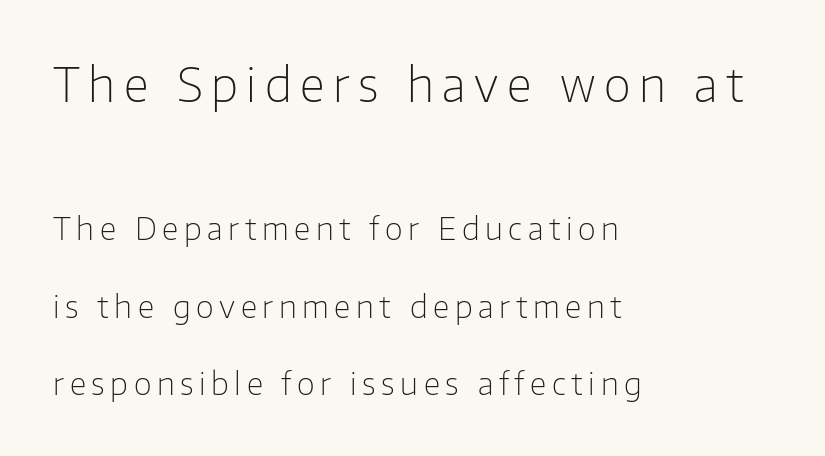
Q: Is the text bold? A: No.
Q: Is the text italic (slanted)? A: No, it is upright.
Q: Is the typeface a serif or a sans-serif typeface? A: Sans-serif.
Q: Is the text underlined? A: No.
Q: How is the paragraph aligned? A: Left-aligned.
Q: Is the spacing between lines tight, normal or loose? A: Loose.
Q: Which block of text is set in a larger size, the first (top) or the second (bottom)? A: The first (top) one.
Q: Width (condensed, normal, or wide)? A: Normal.
Q: Stroke contrast? A: Low.
Q: x-height? A: Medium.
Q: Monospaced? A: No.
